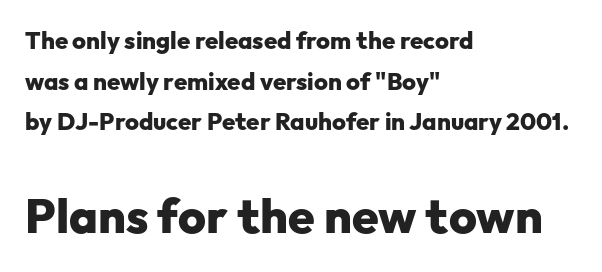
{"serif": "no", "italic": "no", "bold": "yes", "weight": "heavy", "width": "normal", "stroke_contrast": "low", "x_height": "medium", "monospaced": "no", "underline": "no", "align": "left", "line_spacing": "normal", "line_spacing_ratio": 1.69, "letter_spacing": "normal", "letter_spacing_em": 0.0, "larger_block": "second", "size_ratio": 2.0, "glyph_px": 48}
